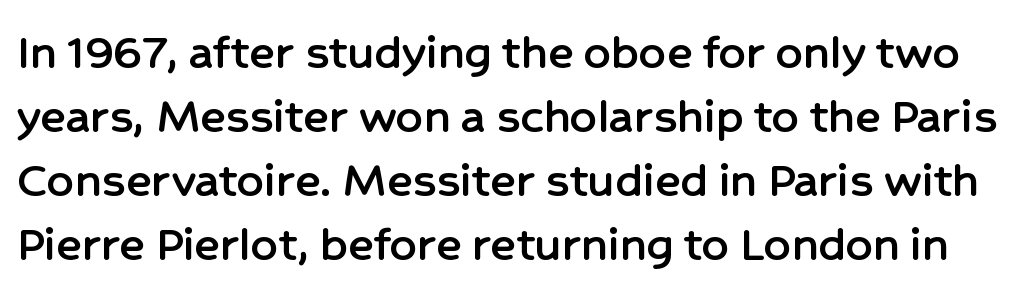
{"serif": "no", "italic": "no", "width": "normal", "stroke_contrast": "low", "x_height": "medium", "monospaced": "no", "underline": "no", "line_spacing_ratio": 1.21, "letter_spacing": "normal", "letter_spacing_em": 0.0, "glyph_px": 53}
